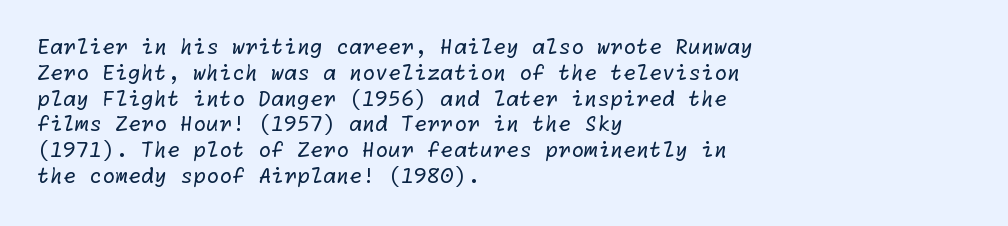
The image shows 21 px text type; set left-aligned, line spacing 1.23x, normal letter spacing, not underlined.
